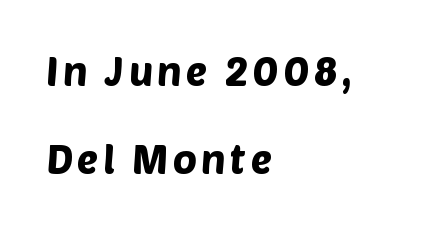
A student would call this left alignment; a typographer would say flush left, rag right. Does the type have serifs? No, each stem ends abruptly. Compared with typical paragraphs, the rows here are farther apart. You could not count columns in this text — the font is proportionally spaced.
